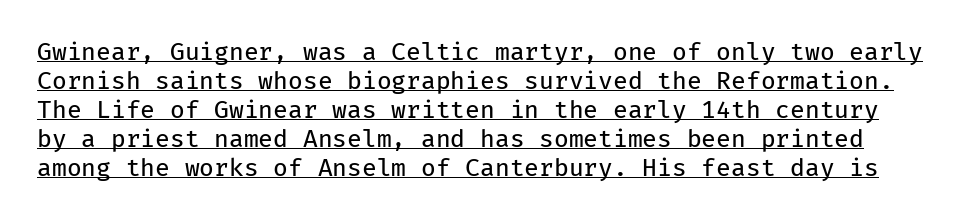
Ordinary non-slanted type is in use. Decoration check: the copy is underlined. Weight: in the light-to-regular range. Each word holds together tightly as a unit, with standard inter-letter gaps.
